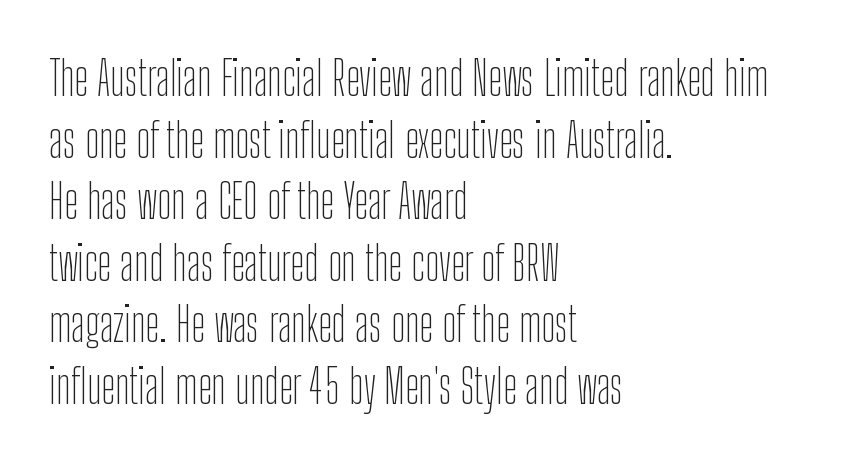
Q: Is the text bold? A: No.
Q: Is the text italic (slanted)? A: No, it is upright.
Q: Is the typeface a serif or a sans-serif typeface? A: Sans-serif.
Q: Is the text underlined? A: No.
Q: How is the paragraph aligned? A: Left-aligned.
Q: Is the spacing between letters normal or unusually wide? A: Normal.
Q: Is the spacing between lines tight, normal or loose? A: Normal.
Q: Width (condensed, normal, or wide)? A: Condensed.
Q: Stroke contrast? A: Low.
Q: x-height? A: Medium.
Q: Monospaced? A: No.
